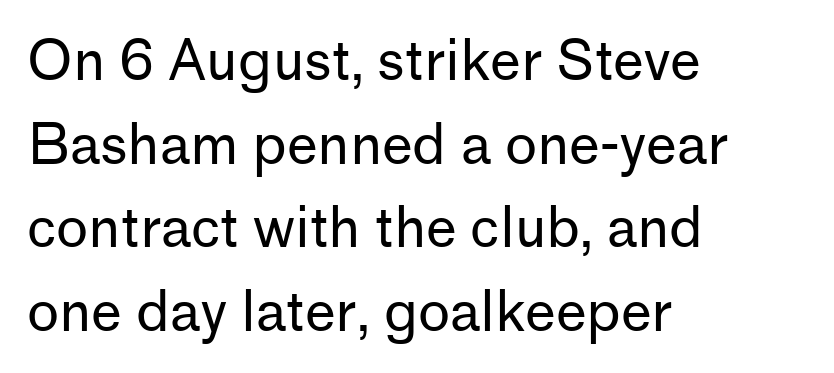
Q: Is the text bold? A: No.
Q: Is the text italic (slanted)? A: No, it is upright.
Q: Is the typeface a serif or a sans-serif typeface? A: Sans-serif.
Q: Is the text underlined? A: No.
Q: How is the paragraph aligned? A: Left-aligned.
Q: Is the spacing between letters normal or unusually wide? A: Normal.
Q: Is the spacing between lines tight, normal or loose? A: Normal.
Q: Width (condensed, normal, or wide)? A: Normal.
Q: Stroke contrast? A: Low.
Q: x-height? A: Medium.
Q: Monospaced? A: No.
